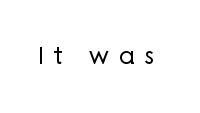
Each word looks stretched out because of the extra space between its letters. A quiet, ordinary-to-light weight characterises the typeface. A bare baseline throughout the passage. The axis of the letterforms is exactly vertical.
